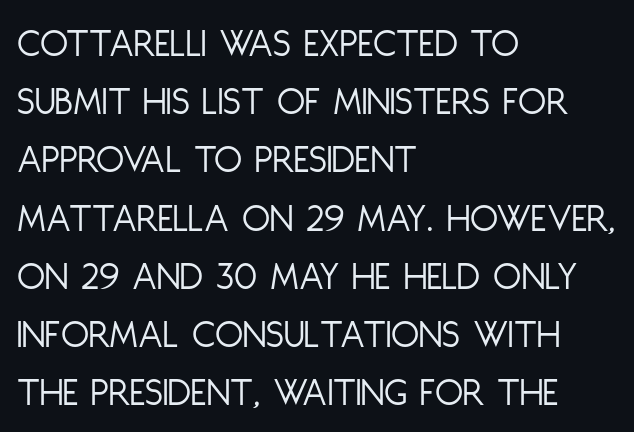
Letters have the restrained weight of plain body copy at most. A normal amount of white space separates one row of letters from the next. A typesetter would call this proportional, since set widths differ per character. This sample uses an upright cut, with every glyph sitting square on the baseline. Serif or sans? Sans — the stroke terminals are bare. Only glyphs here, with clear space below each row.
